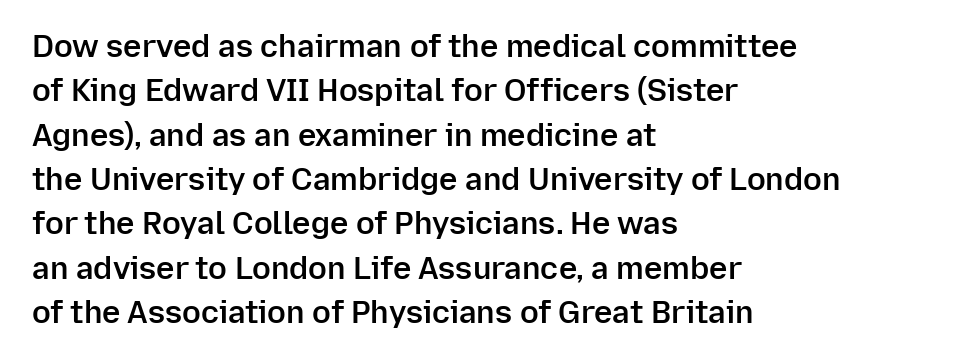
Q: Is the text bold? A: Semi-bold.
Q: Is the text italic (slanted)? A: No, it is upright.
Q: Is the typeface a serif or a sans-serif typeface? A: Sans-serif.
Q: Is the text underlined? A: No.
Q: How is the paragraph aligned? A: Left-aligned.
Q: Is the spacing between letters normal or unusually wide? A: Normal.
Q: Is the spacing between lines tight, normal or loose? A: Normal.
Q: Width (condensed, normal, or wide)? A: Normal.
Q: Stroke contrast? A: Low.
Q: x-height? A: Medium.
Q: Monospaced? A: No.
